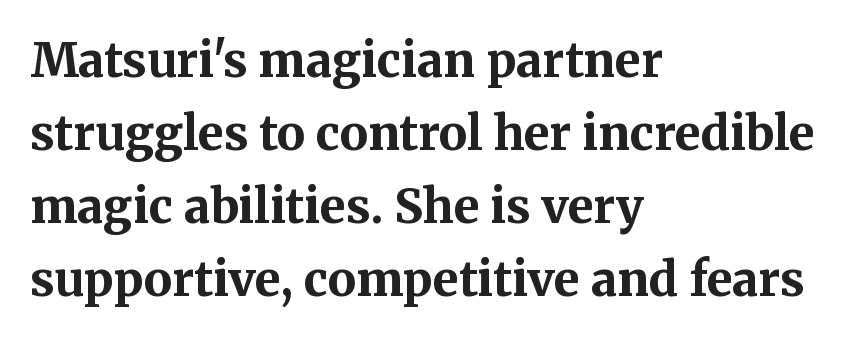
The image shows 47 px bold serif type, upright; set left-aligned, normal line spacing (1.55x), normal letter spacing, not underlined; medium stroke contrast and a medium x-height.
